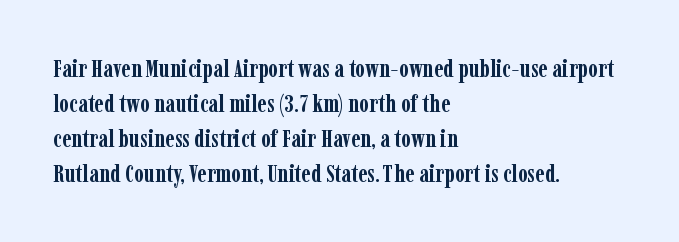
Q: Is the text bold? A: Yes.
Q: Is the text italic (slanted)? A: No, it is upright.
Q: Is the text underlined? A: No.
Q: How is the paragraph aligned? A: Left-aligned.
Q: Is the spacing between letters normal or unusually wide? A: Normal.
Q: Is the spacing between lines tight, normal or loose? A: Normal.
